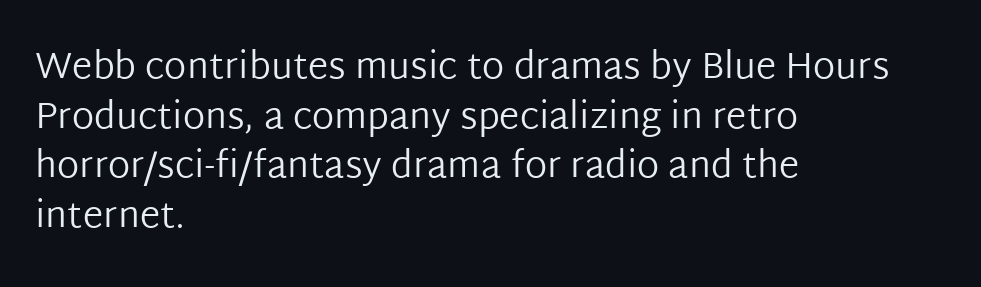
The image shows 37 px regular-weight sans-serif type, upright; set left-aligned, normal line spacing (1.34x), normal letter spacing, not underlined; low stroke contrast and a medium x-height.
